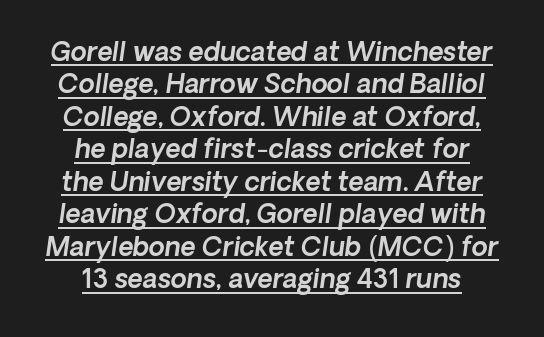
{"underline": "yes", "line_spacing": "normal", "line_spacing_ratio": 1.25, "letter_spacing": "normal", "letter_spacing_em": 0.0, "glyph_px": 26}
